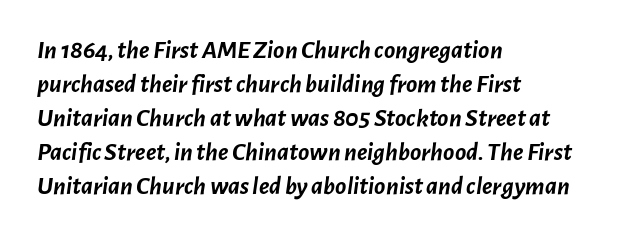
{"italic": "yes", "lean": "right", "slant_degrees": 7, "bold": "yes", "underline": "no", "align": "left", "line_spacing": "normal", "line_spacing_ratio": 1.31, "letter_spacing": "normal", "letter_spacing_em": 0.0, "glyph_px": 26}
